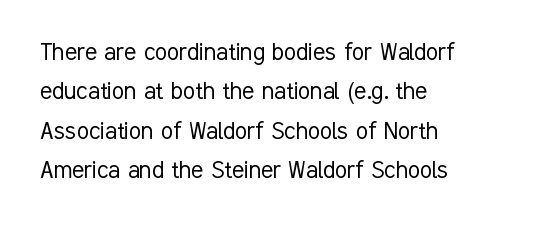
Q: Is the text bold? A: No.
Q: Is the text italic (slanted)? A: No, it is upright.
Q: Is the typeface a serif or a sans-serif typeface? A: Sans-serif.
Q: Is the text underlined? A: No.
Q: How is the paragraph aligned? A: Left-aligned.
Q: Is the spacing between letters normal or unusually wide? A: Normal.
Q: Is the spacing between lines tight, normal or loose? A: Normal.
Q: Width (condensed, normal, or wide)? A: Condensed.
Q: Stroke contrast? A: Low.
Q: x-height? A: Medium.
Q: Monospaced? A: No.
